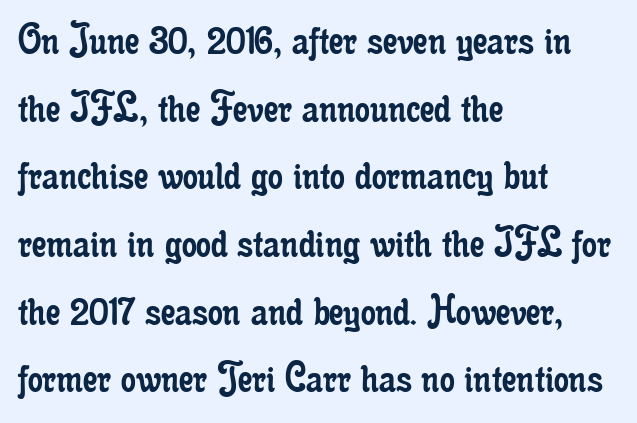
Stem width sits at or under what a default text font uses. The gaps between neighbouring characters are ordinary and unremarkable. The compositor pushed each line to the left boundary. Compared with typical paragraphs, the rows here are spaced about the same. Letters rest on an invisible, unmarked baseline.
